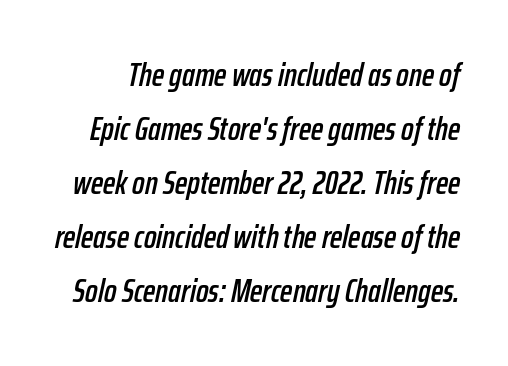
Q: Is the text italic (slanted)? A: Yes, it leans right by about 12 degrees.
Q: Is the text underlined? A: No.
Q: Is the spacing between letters normal or unusually wide? A: Normal.
Q: Is the spacing between lines tight, normal or loose? A: Normal.
Q: Width (condensed, normal, or wide)? A: Condensed.
Q: Stroke contrast? A: Low.
Q: x-height? A: Medium.
Q: Monospaced? A: No.
